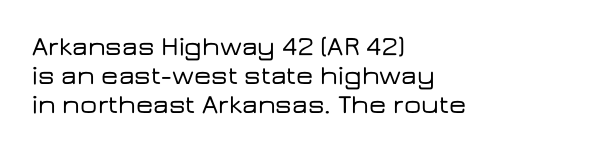
The image shows 27 px text type, upright; set left-aligned, tight line spacing (1.07x), normal letter spacing, not underlined.
